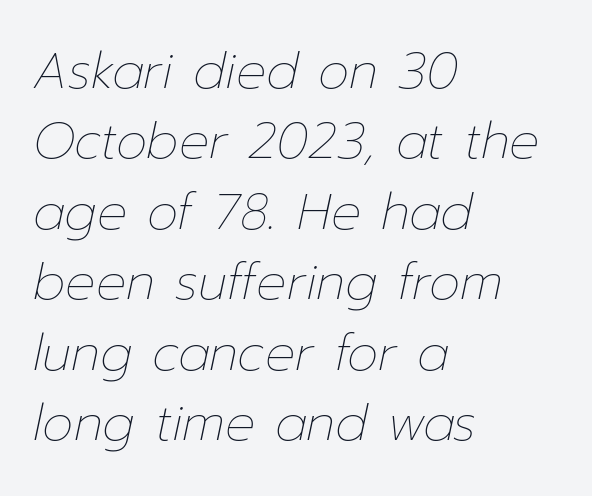
The image shows 50 px thin type, italic (leaning right); set left-aligned, normal line spacing (1.41x), normal letter spacing, not underlined; low stroke contrast and a medium x-height.
